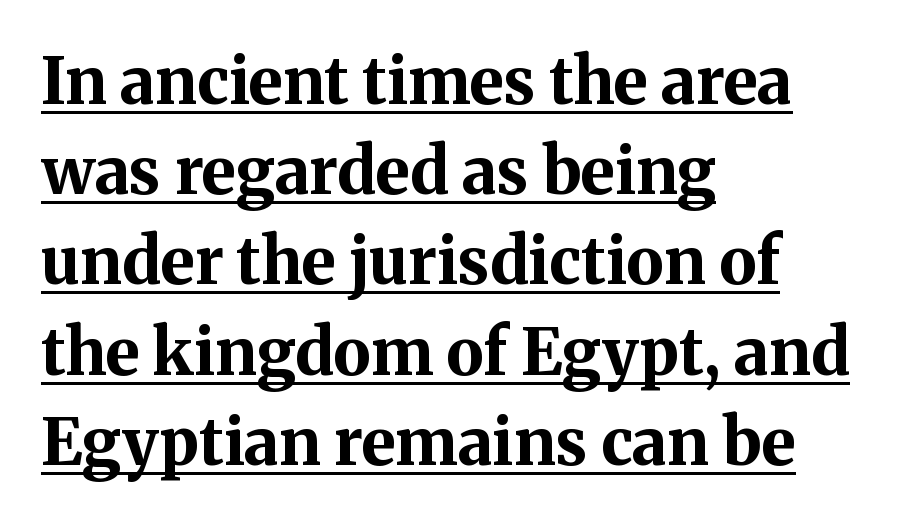
Q: Is the text bold? A: Yes.
Q: Is the text italic (slanted)? A: No, it is upright.
Q: Is the typeface a serif or a sans-serif typeface? A: Serif.
Q: Is the text underlined? A: Yes.
Q: How is the paragraph aligned? A: Left-aligned.
Q: Is the spacing between letters normal or unusually wide? A: Normal.
Q: Is the spacing between lines tight, normal or loose? A: Normal.
Q: Width (condensed, normal, or wide)? A: Normal.
Q: Stroke contrast? A: Medium.
Q: x-height? A: Medium.
Q: Monospaced? A: No.
